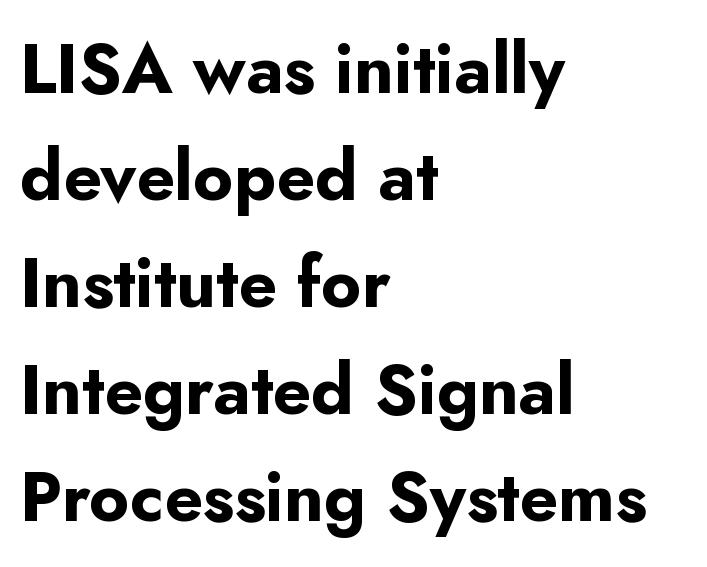
Q: Is the text bold? A: Yes.
Q: Is the text italic (slanted)? A: No, it is upright.
Q: Is the typeface a serif or a sans-serif typeface? A: Sans-serif.
Q: Is the text underlined? A: No.
Q: How is the paragraph aligned? A: Left-aligned.
Q: Is the spacing between letters normal or unusually wide? A: Normal.
Q: Is the spacing between lines tight, normal or loose? A: Normal.
Q: Width (condensed, normal, or wide)? A: Normal.
Q: Stroke contrast? A: Low.
Q: x-height? A: Small.
Q: Monospaced? A: No.
